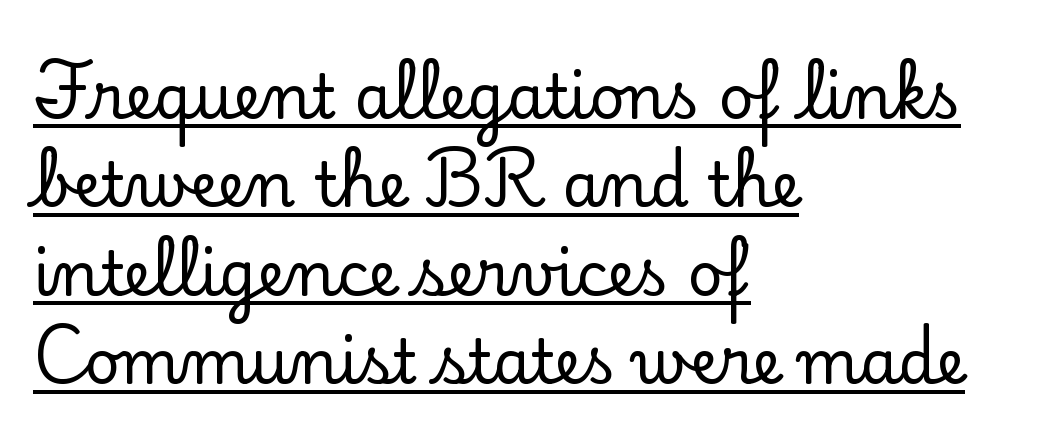
Q: Is the text italic (slanted)? A: No, it is upright.
Q: Is the typeface a serif or a sans-serif typeface? A: Serif.
Q: Is the text underlined? A: Yes.
Q: How is the paragraph aligned? A: Left-aligned.
Q: Is the spacing between letters normal or unusually wide? A: Normal.
Q: Is the spacing between lines tight, normal or loose? A: Normal.
Q: Width (condensed, normal, or wide)? A: Normal.
Q: Stroke contrast? A: Low.
Q: x-height? A: Small.
Q: Monospaced? A: No.
